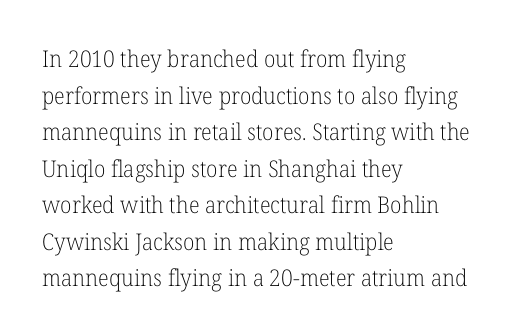
Notice how descenders clear the ascenders below comfortably — that's standard leading. Heft: none added — not bold. Posture: upright roman. The tracking reads as untouched default to a designer's eye. If you drew a ruler down the left edge, every line would touch it.
